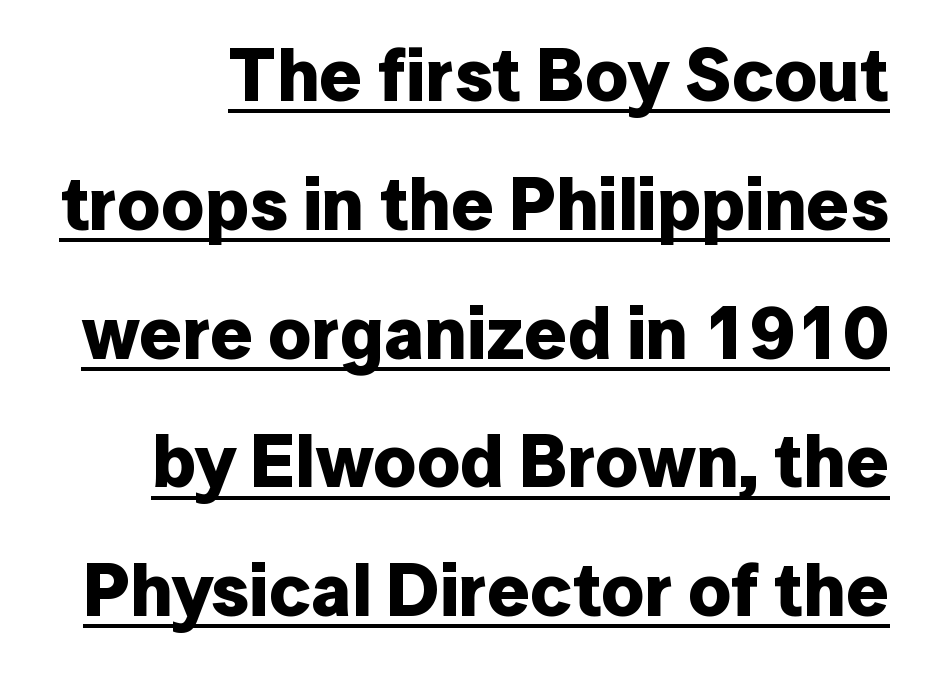
{"serif": "no", "italic": "no", "bold": "yes", "weight": "bold", "width": "normal", "stroke_contrast": "low", "x_height": "medium", "monospaced": "no", "underline": "yes", "line_spacing_ratio": 1.74, "letter_spacing": "normal", "letter_spacing_em": 0.0, "glyph_px": 74}
